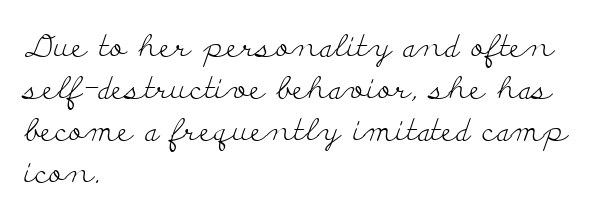
The face looks like a standard text weight, possibly lighter. Clear beneath every line of the passage. Default kerning and tracking; the words read as compact shapes. Do the characters align in a grid? No, the font is proportional. Horizontal bands of white between lines are of average thickness. Teacher's note: observe the even left margin — that is flush-left alignment.
